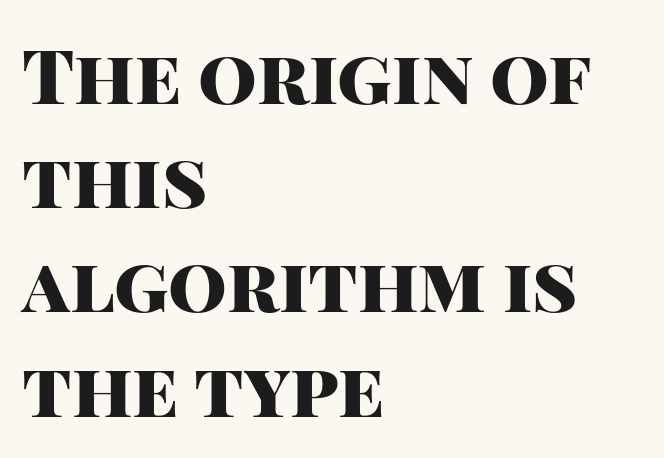
Q: Is the text bold? A: Yes.
Q: Is the text italic (slanted)? A: No, it is upright.
Q: Is the typeface a serif or a sans-serif typeface? A: Sans-serif.
Q: Is the text underlined? A: No.
Q: How is the paragraph aligned? A: Left-aligned.
Q: Is the spacing between letters normal or unusually wide? A: Normal.
Q: Is the spacing between lines tight, normal or loose? A: Normal.
Q: Width (condensed, normal, or wide)? A: Normal.
Q: Stroke contrast? A: High.
Q: x-height? A: Large.
Q: Monospaced? A: No.
